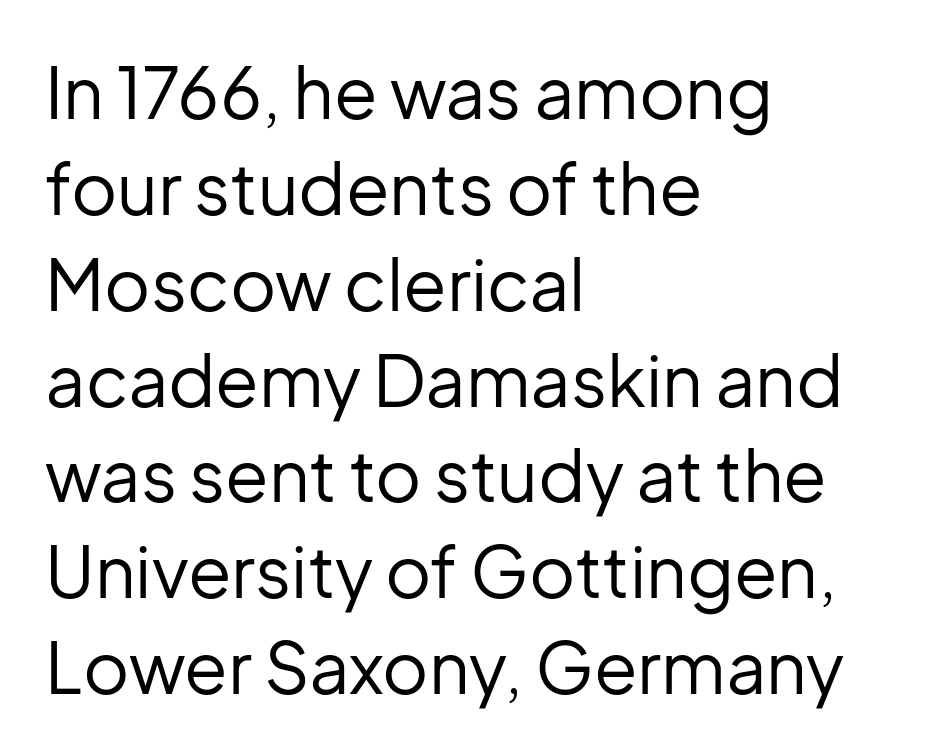
Q: Is the text bold? A: No.
Q: Is the text italic (slanted)? A: No, it is upright.
Q: Is the typeface a serif or a sans-serif typeface? A: Sans-serif.
Q: Is the text underlined? A: No.
Q: How is the paragraph aligned? A: Left-aligned.
Q: Is the spacing between letters normal or unusually wide? A: Normal.
Q: Is the spacing between lines tight, normal or loose? A: Normal.
Q: Width (condensed, normal, or wide)? A: Normal.
Q: Stroke contrast? A: Low.
Q: x-height? A: Medium.
Q: Monospaced? A: No.
